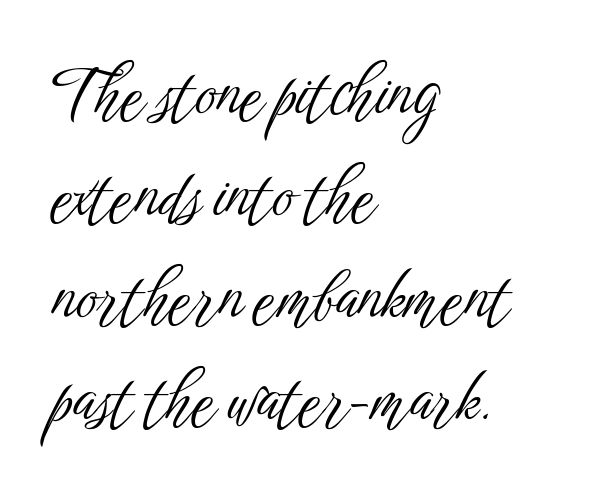
These lines are set flush left with a ragged right edge. These lines sit exactly where default settings would place them. What kind of face is this? One without serifs — a sans.
